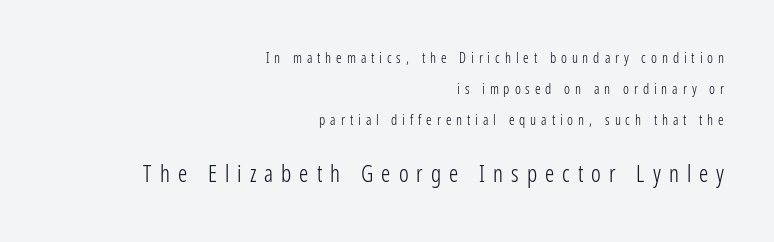
Q: Is the text bold? A: No.
Q: Is the text italic (slanted)? A: No, it is upright.
Q: Is the text underlined? A: No.
Q: How is the paragraph aligned? A: Right-aligned.
Q: Is the spacing between letters normal or unusually wide? A: Unusually wide.
Q: Is the spacing between lines tight, normal or loose? A: Loose.
Q: Which block of text is set in a larger size, the first (top) or the second (bottom)? A: The second (bottom) one.
